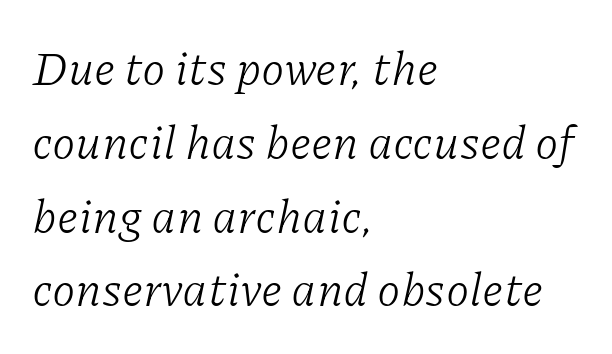
The face looks like a standard text weight, possibly lighter. Does the lettering tilt? It does — this is italic. Examine the stroke ends and you'll spot serifs. Normally led — the rows are evenly, conventionally spaced. Decoration check: the copy has no underline.
